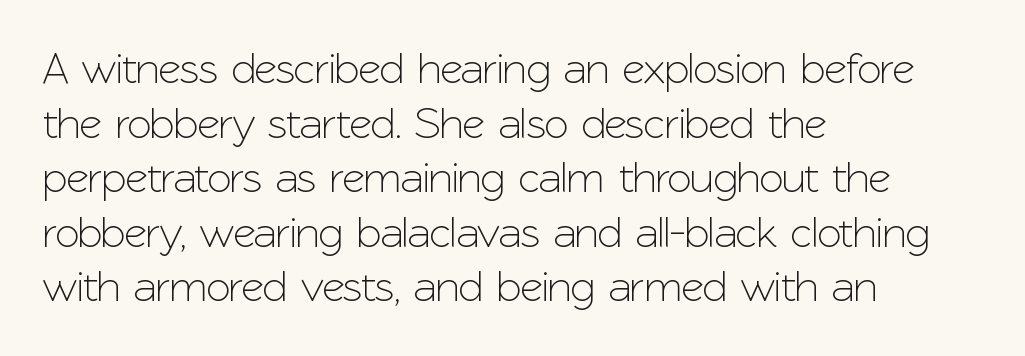
Q: Is the text italic (slanted)? A: No, it is upright.
Q: Is the typeface a serif or a sans-serif typeface? A: Sans-serif.
Q: Is the text underlined? A: No.
Q: How is the paragraph aligned? A: Left-aligned.
Q: Is the spacing between letters normal or unusually wide? A: Normal.
Q: Width (condensed, normal, or wide)? A: Normal.
Q: Stroke contrast? A: Low.
Q: x-height? A: Medium.
Q: Monospaced? A: No.
